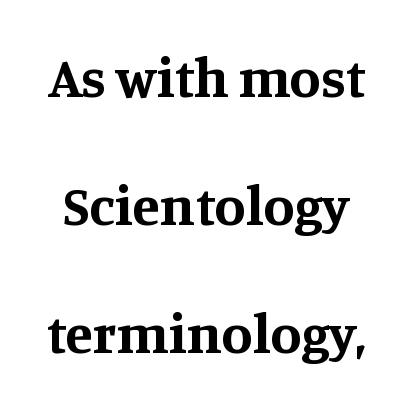
The image shows 56 px bold serif type, upright; set loose line spacing (2.29x), normal letter spacing, not underlined; medium stroke contrast and a large x-height.
